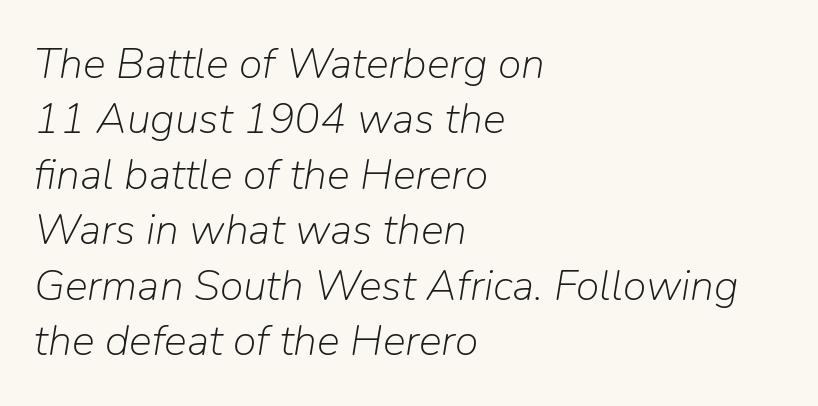
{"italic": "yes", "lean": "right", "slant_degrees": 9, "bold": "no", "weight": "light", "width": "normal", "stroke_contrast": "low", "x_height": "medium", "monospaced": "no", "underline": "no", "align": "left", "line_spacing": "normal", "line_spacing_ratio": 1.29, "letter_spacing": "normal", "letter_spacing_em": 0.0, "glyph_px": 43}
